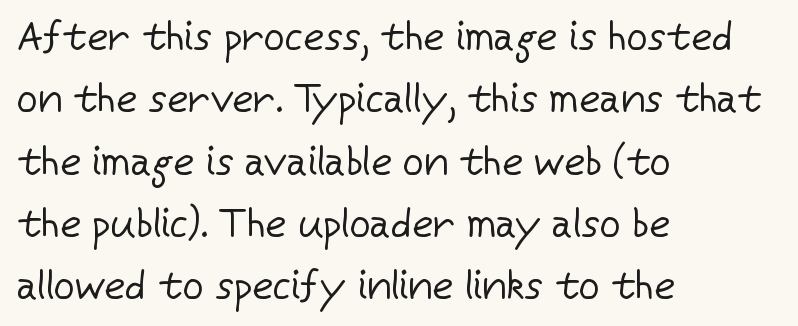
Q: Is the text bold? A: No.
Q: Is the text italic (slanted)? A: No, it is upright.
Q: Is the typeface a serif or a sans-serif typeface? A: Sans-serif.
Q: Is the text underlined? A: No.
Q: How is the paragraph aligned? A: Left-aligned.
Q: Is the spacing between letters normal or unusually wide? A: Normal.
Q: Is the spacing between lines tight, normal or loose? A: Normal.
Q: Width (condensed, normal, or wide)? A: Normal.
Q: Stroke contrast? A: Low.
Q: x-height? A: Medium.
Q: Monospaced? A: No.
